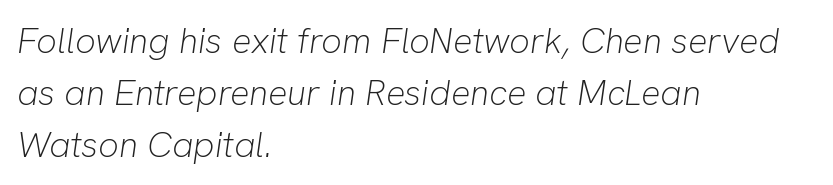
Q: Is the text bold? A: No.
Q: Is the text italic (slanted)? A: Yes, it leans right by about 8 degrees.
Q: Is the text underlined? A: No.
Q: How is the paragraph aligned? A: Left-aligned.
Q: Is the spacing between letters normal or unusually wide? A: Normal.
Q: Is the spacing between lines tight, normal or loose? A: Normal.
Q: Width (condensed, normal, or wide)? A: Normal.
Q: Stroke contrast? A: Low.
Q: x-height? A: Medium.
Q: Monospaced? A: No.
